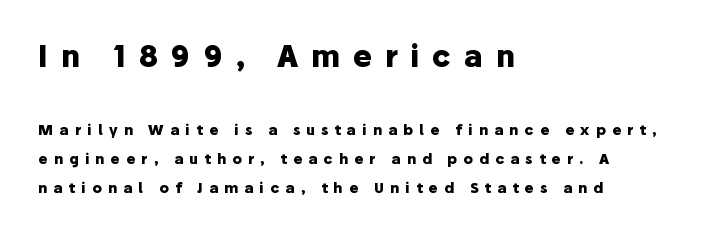
Classification — sans serif. The rendering inserts visible extra space after every character. Do the characters align in a grid? No, the font is proportional. A typesetter would call this leading open, well beyond the default. This rendering uses left alignment, leaving the right contour irregular.
